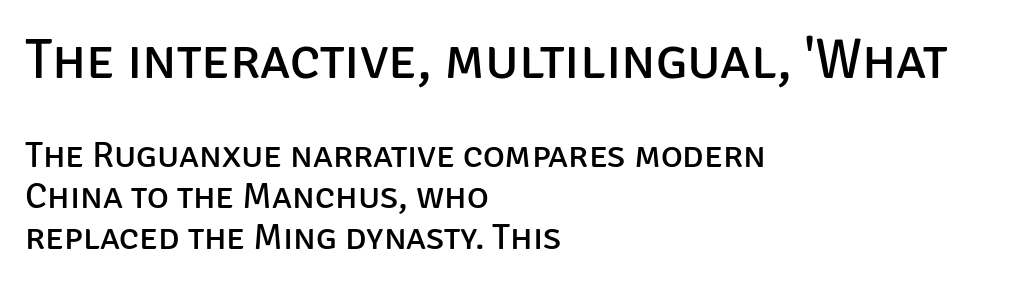
{"serif": "no", "italic": "no", "bold": "no", "weight": "regular", "width": "normal", "stroke_contrast": "low", "x_height": "large", "monospaced": "no", "underline": "no", "align": "left", "line_spacing": "tight", "line_spacing_ratio": 1.11, "letter_spacing": "normal", "letter_spacing_em": 0.0, "larger_block": "first", "size_ratio": 1.51, "glyph_px": 56}
